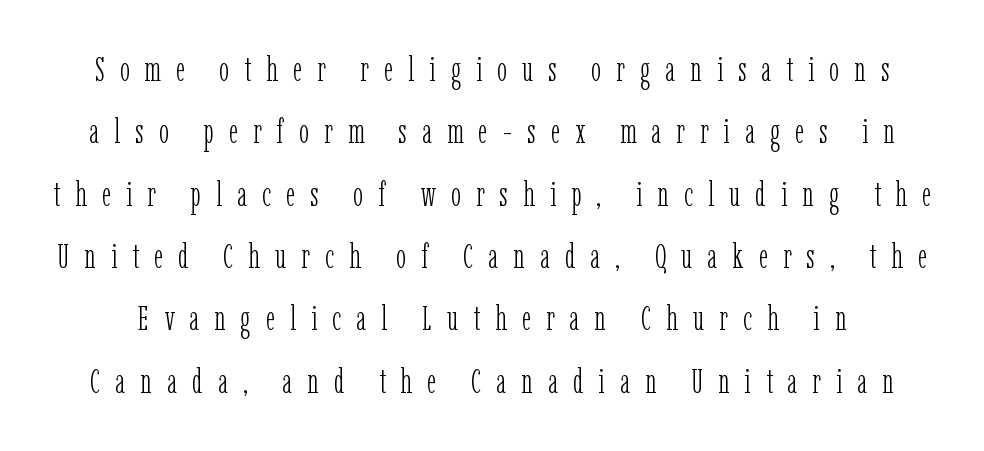
The image shows 33 px light, condensed serif type, upright; set line spacing 1.89x, unusually wide letter spacing (+0.46 em), not underlined; low stroke contrast and a medium x-height.
